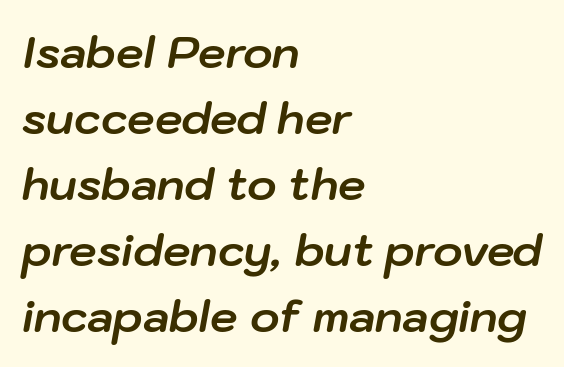
The image shows 44 px bold type, italic (leaning right); set left-aligned, normal line spacing (1.5x), normal letter spacing, not underlined; low stroke contrast and a medium x-height.
